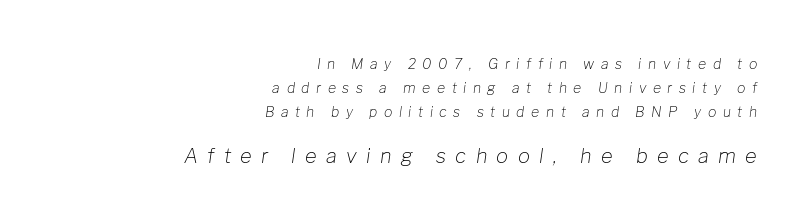
{"italic": "yes", "lean": "right", "slant_degrees": 8, "bold": "no", "underline": "no", "align": "right", "line_spacing_ratio": 1.71, "letter_spacing": "wide", "letter_spacing_em": 0.47, "larger_block": "second", "size_ratio": 1.43, "glyph_px": 20}
